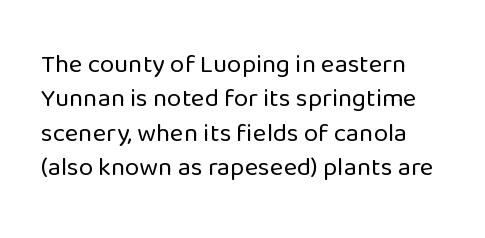
The space beneath each line is pristine and unruled. The cut favours lightness, reaching ordinary text weight at its darkest. These lines were composed using upright roman letters. Horizontal bands of white between lines are of average thickness. The letters sit at their default tracking, neither squeezed nor spread.
